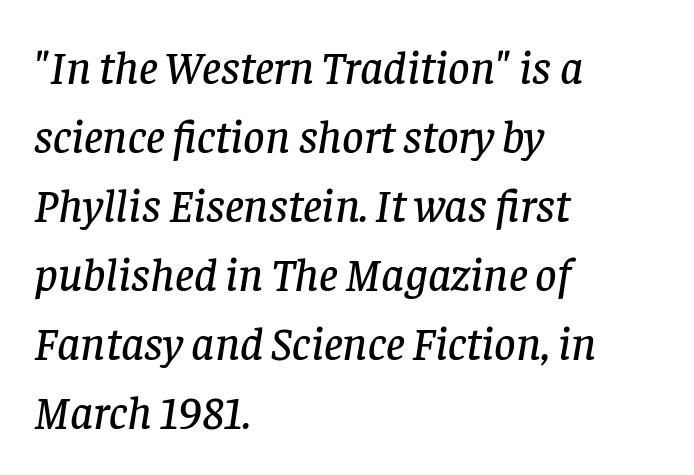
Descenders are the only things crossing below the line. The line texture is even and compact thanks to regular tracking. Is there much room between lines? A standard amount, neither cramped nor airy. When letters slant like this, we call the style italic.
